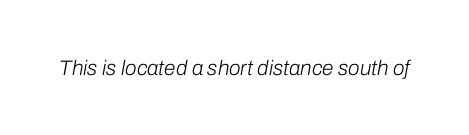
Honestly, the letter spacing is just normal — you wouldn't notice it. The specimen reads as italic at a glance. On a weight scale, this lands at 450 or below. The zone under the glyphs is completely vacant.
